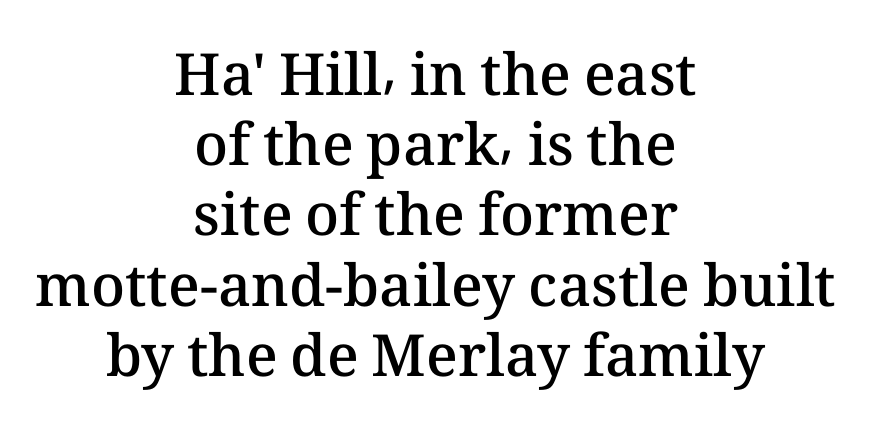
The image shows 58 px semibold type, upright; set centered, line spacing 1.21x, normal letter spacing, not underlined; medium stroke contrast and a medium x-height.
